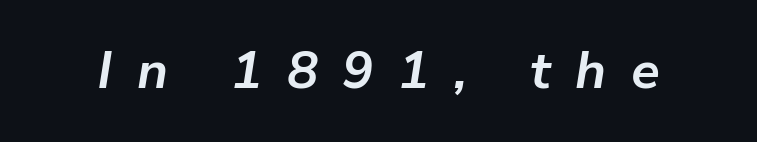
The area under the type is left untouched. Characters are canted at an angle relative to the baseline's perpendicular. Chunky letters — that's bold for sure. Loose tracking; the words dissolve into strings of separated letters. Here the designer chose a conventional face with non-uniform glyph widths.
